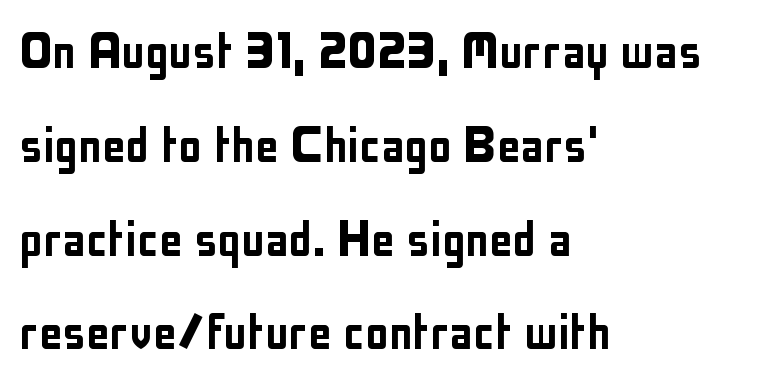
{"serif": "no", "italic": "no", "width": "condensed", "stroke_contrast": "low", "x_height": "medium", "monospaced": "no", "underline": "no", "align": "left", "line_spacing": "normal", "line_spacing_ratio": 1.59, "letter_spacing": "normal", "letter_spacing_em": 0.0, "glyph_px": 59}
